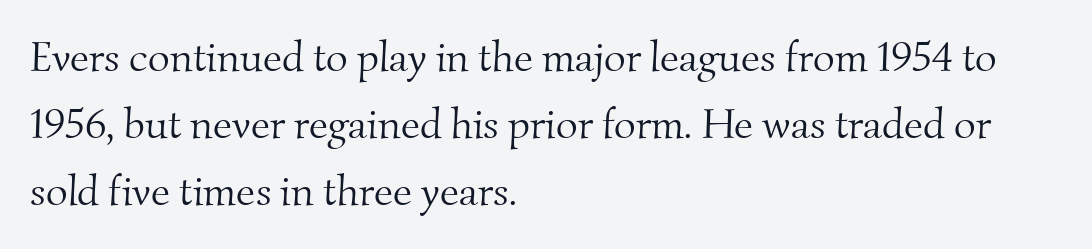
{"serif": "yes", "bold": "no", "weight": "light", "width": "normal", "stroke_contrast": "medium", "x_height": "small", "monospaced": "no", "underline": "no", "align": "left", "line_spacing": "normal", "line_spacing_ratio": 1.6, "letter_spacing": "normal", "letter_spacing_em": 0.0, "glyph_px": 42}
